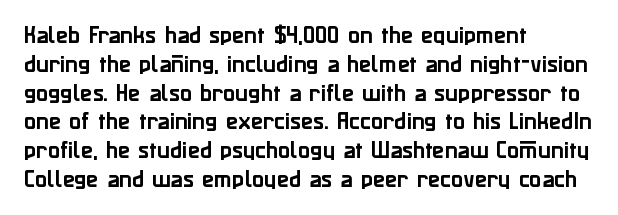
{"italic": "no", "underline": "no", "align": "left", "line_spacing": "normal", "line_spacing_ratio": 1.44, "letter_spacing": "normal", "letter_spacing_em": 0.0, "glyph_px": 20}
